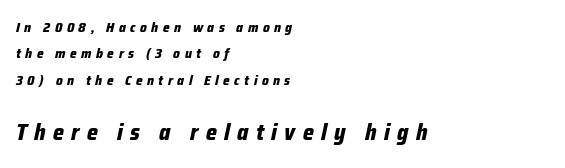
{"italic": "yes", "lean": "right", "slant_degrees": 12, "bold": "yes", "underline": "no", "align": "left", "line_spacing_ratio": 1.88, "letter_spacing": "wide", "letter_spacing_em": 0.32, "larger_block": "second", "size_ratio": 1.64, "glyph_px": 23}
